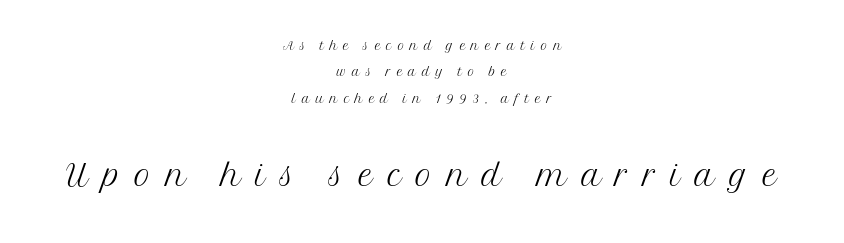
Q: Is the text bold? A: No.
Q: Is the text italic (slanted)? A: Yes.
Q: Is the typeface a serif or a sans-serif typeface? A: Serif.
Q: Is the text underlined? A: No.
Q: How is the paragraph aligned? A: Centered.
Q: Is the spacing between letters normal or unusually wide? A: Unusually wide.
Q: Is the spacing between lines tight, normal or loose? A: Normal.
Q: Which block of text is set in a larger size, the first (top) or the second (bottom)? A: The second (bottom) one.
Q: Width (condensed, normal, or wide)? A: Normal.
Q: Stroke contrast? A: Medium.
Q: x-height? A: Medium.
Q: Monospaced? A: No.
